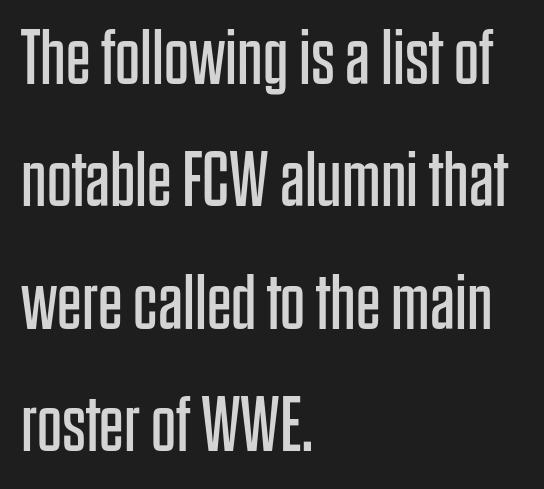
Here the glyphs are tracked normally, forming tight word shapes. The rows are spaced the way most documents space them. Nothing heavy about these letters — not bold at all. The lines are quadded left. The letters advance in unequal steps, a hallmark of proportional type. This sample uses an upright cut, with every glyph sitting square on the baseline.
